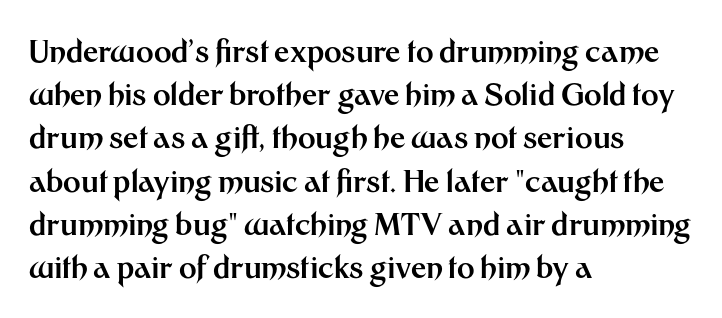
Every letter is thick-stroked: bold, no question. The leading is moderate, giving the passage an even texture. The characters display no serif detailing; their extremities are plain. Clear beneath every line of the passage. Quick note: not italic, upright.
